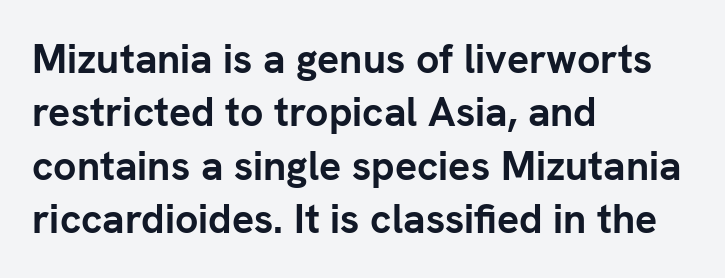
{"serif": "no", "italic": "no", "bold": "yes", "weight": "semibold", "width": "normal", "stroke_contrast": "low", "x_height": "medium", "monospaced": "no", "underline": "no", "align": "left", "line_spacing": "normal", "line_spacing_ratio": 1.3, "letter_spacing": "normal", "letter_spacing_em": 0.0, "glyph_px": 41}
